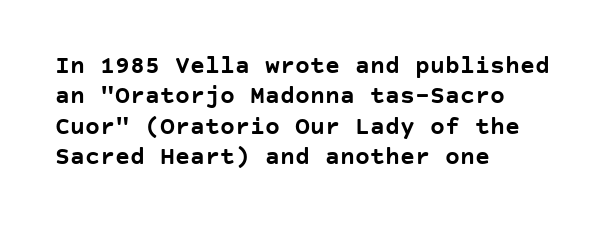
The image shows 25 px bold type, upright; set left-aligned, line spacing 1.22x, normal letter spacing, not underlined.
